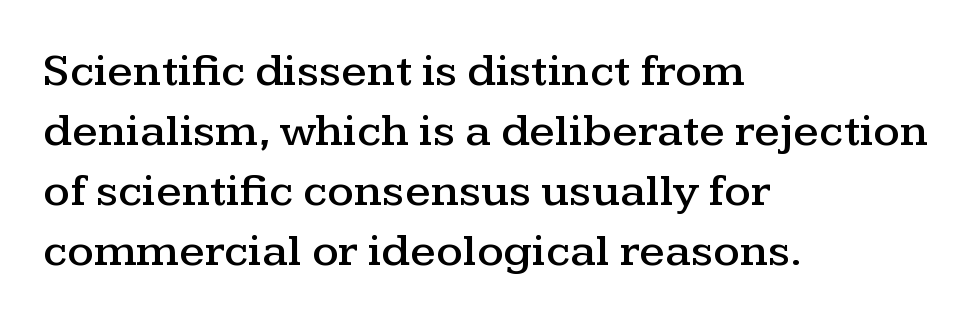
Q: Is the text italic (slanted)? A: No, it is upright.
Q: Is the typeface a serif or a sans-serif typeface? A: Serif.
Q: Is the text underlined? A: No.
Q: How is the paragraph aligned? A: Left-aligned.
Q: Is the spacing between letters normal or unusually wide? A: Normal.
Q: Is the spacing between lines tight, normal or loose? A: Normal.
Q: Width (condensed, normal, or wide)? A: Wide.
Q: Stroke contrast? A: Medium.
Q: x-height? A: Medium.
Q: Monospaced? A: No.
